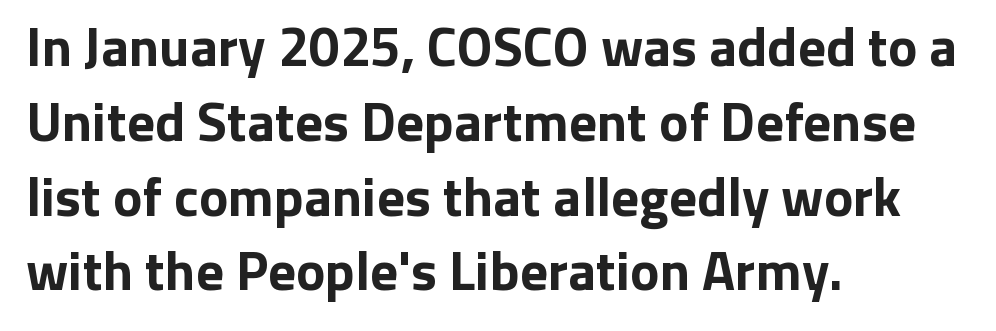
Q: Is the text bold? A: Yes.
Q: Is the text italic (slanted)? A: No, it is upright.
Q: Is the typeface a serif or a sans-serif typeface? A: Sans-serif.
Q: Is the text underlined? A: No.
Q: How is the paragraph aligned? A: Left-aligned.
Q: Is the spacing between letters normal or unusually wide? A: Normal.
Q: Is the spacing between lines tight, normal or loose? A: Normal.
Q: Width (condensed, normal, or wide)? A: Normal.
Q: Stroke contrast? A: Low.
Q: x-height? A: Medium.
Q: Monospaced? A: No.
